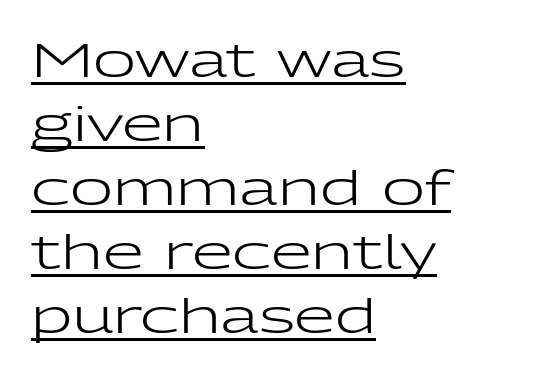
{"serif": "no", "italic": "no", "bold": "no", "weight": "regular", "width": "wide", "stroke_contrast": "low", "x_height": "medium", "monospaced": "no", "underline": "yes", "align": "left", "line_spacing": "normal", "line_spacing_ratio": 1.36, "letter_spacing": "normal", "letter_spacing_em": 0.0, "glyph_px": 47}
